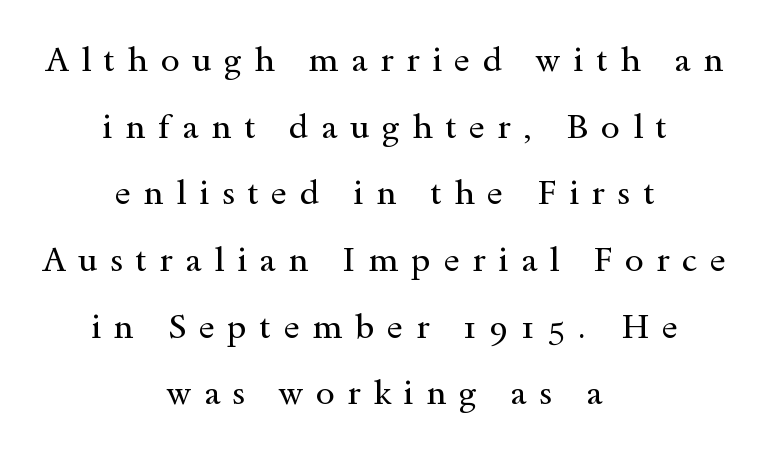
{"serif": "yes", "italic": "no", "bold": "no", "weight": "regular", "width": "wide", "x_height": "small", "monospaced": "no", "underline": "no", "align": "center", "line_spacing": "loose", "line_spacing_ratio": 1.96, "letter_spacing": "wide", "letter_spacing_em": 0.37, "glyph_px": 34}
